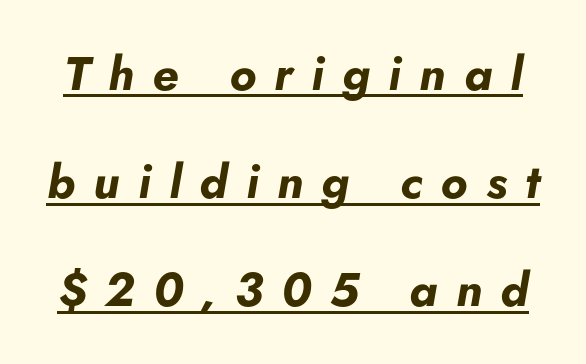
Q: Is the text bold? A: Yes.
Q: Is the text italic (slanted)? A: Yes, it leans right by about 5 degrees.
Q: Is the text underlined? A: Yes.
Q: Is the spacing between letters normal or unusually wide? A: Unusually wide.
Q: Is the spacing between lines tight, normal or loose? A: Loose.
Q: Width (condensed, normal, or wide)? A: Normal.
Q: Stroke contrast? A: Low.
Q: x-height? A: Small.
Q: Monospaced? A: No.
